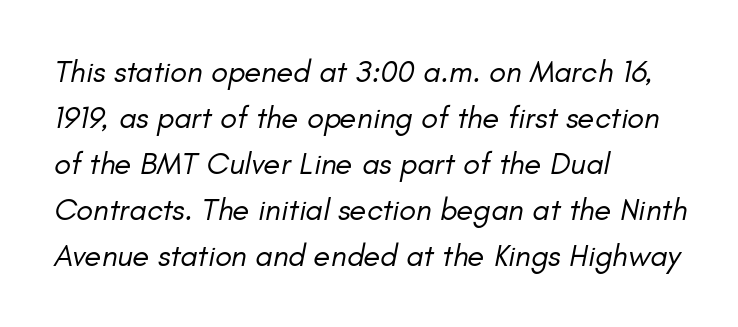
These lines stack with their left ends in a neat column. The typeface has the unassuming heft of standard copy or less. Characters follow at the spacing the type designer built in. These lines were composed using italics. The foot of each line stays bare and open. Reading down the column, the eye jumps a familiar distance to each next line.
